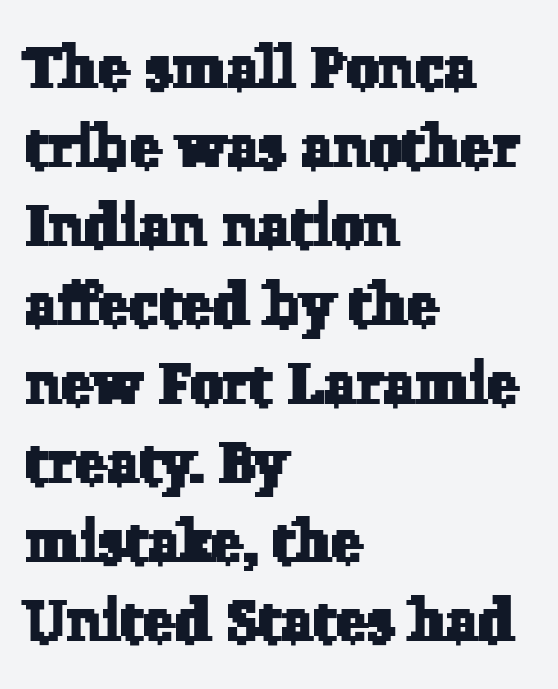
The image shows 59 px serif type; set left-aligned, normal line spacing (1.34x), normal letter spacing, not underlined; low stroke contrast and a medium x-height.
